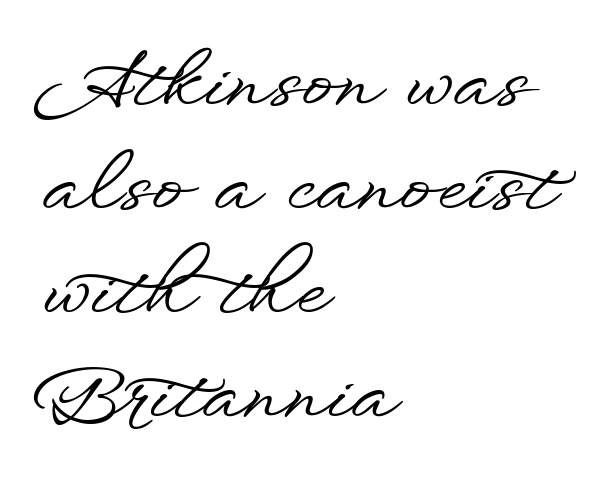
The image shows 77 px wide sans-serif type; set left-aligned, normal line spacing (1.35x), normal letter spacing, not underlined; low stroke contrast and a small x-height.
